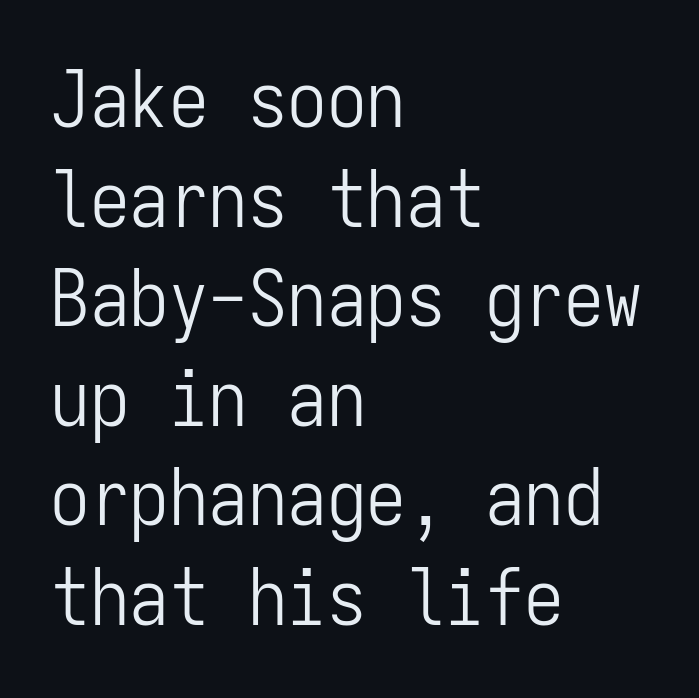
Q: Is the text bold? A: No.
Q: Is the text italic (slanted)? A: No, it is upright.
Q: Is the typeface a serif or a sans-serif typeface? A: Sans-serif.
Q: Is the text underlined? A: No.
Q: How is the paragraph aligned? A: Left-aligned.
Q: Is the spacing between letters normal or unusually wide? A: Normal.
Q: Is the spacing between lines tight, normal or loose? A: Normal.
Q: Width (condensed, normal, or wide)? A: Condensed.
Q: Stroke contrast? A: Low.
Q: x-height? A: Medium.
Q: Monospaced? A: Yes.
